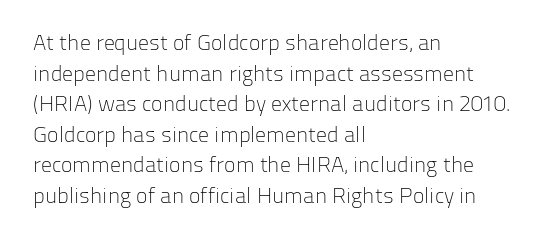
The image shows 22 px text type, upright; set left-aligned, normal line spacing (1.39x), normal letter spacing, not underlined.
